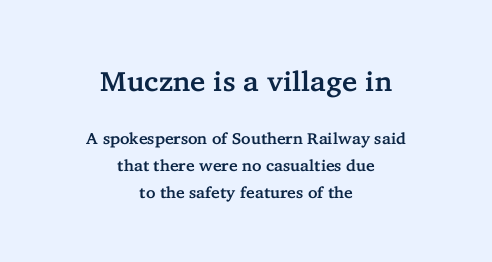
The image shows 28 px serif type, upright; set centered, normal line spacing (1.68x), normal letter spacing, not underlined; the first (top) block is 1.75x larger; low stroke contrast and a medium x-height.
